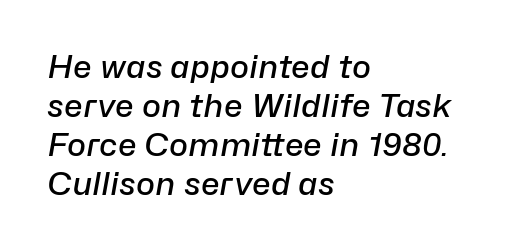
Q: Is the text bold? A: Semi-bold.
Q: Is the text italic (slanted)? A: Yes, it leans right by about 10 degrees.
Q: Is the text underlined? A: No.
Q: How is the paragraph aligned? A: Left-aligned.
Q: Is the spacing between letters normal or unusually wide? A: Normal.
Q: Width (condensed, normal, or wide)? A: Normal.
Q: Stroke contrast? A: Low.
Q: x-height? A: Medium.
Q: Monospaced? A: No.
